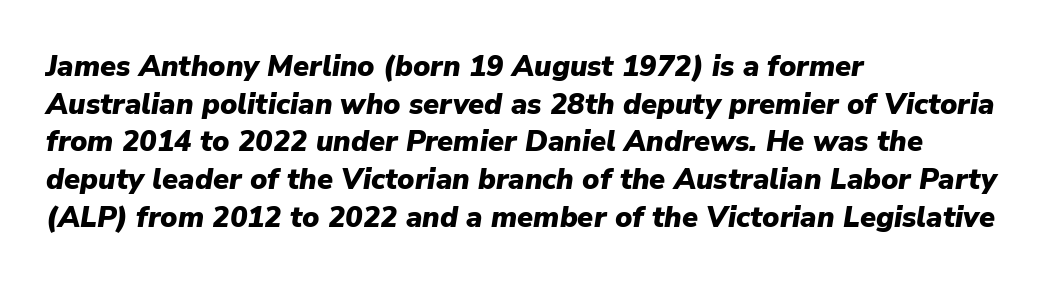
{"italic": "yes", "lean": "right", "slant_degrees": 9, "bold": "yes", "weight": "heavy", "width": "normal", "stroke_contrast": "low", "x_height": "medium", "monospaced": "no", "underline": "no", "align": "left", "line_spacing": "normal", "line_spacing_ratio": 1.3, "letter_spacing": "normal", "letter_spacing_em": 0.0, "glyph_px": 29}
